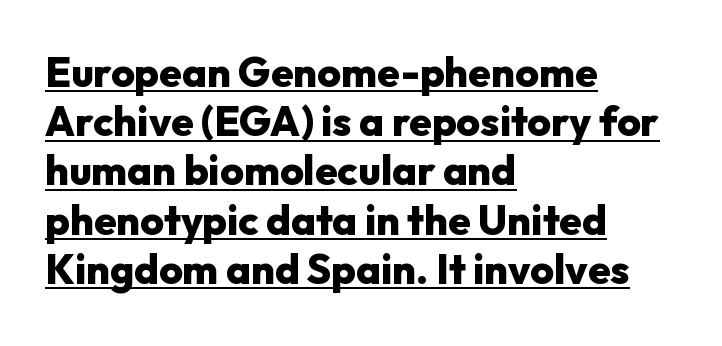
Q: Is the text bold? A: Yes.
Q: Is the text italic (slanted)? A: No, it is upright.
Q: Is the typeface a serif or a sans-serif typeface? A: Sans-serif.
Q: Is the text underlined? A: Yes.
Q: How is the paragraph aligned? A: Left-aligned.
Q: Is the spacing between letters normal or unusually wide? A: Normal.
Q: Width (condensed, normal, or wide)? A: Normal.
Q: Stroke contrast? A: Low.
Q: x-height? A: Medium.
Q: Monospaced? A: No.
